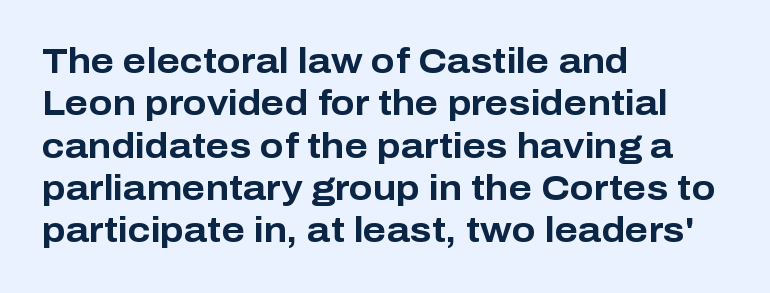
Q: Is the text bold? A: Yes.
Q: Is the text italic (slanted)? A: No, it is upright.
Q: Is the typeface a serif or a sans-serif typeface? A: Sans-serif.
Q: Is the text underlined? A: No.
Q: How is the paragraph aligned? A: Left-aligned.
Q: Is the spacing between letters normal or unusually wide? A: Normal.
Q: Width (condensed, normal, or wide)? A: Normal.
Q: Stroke contrast? A: Low.
Q: x-height? A: Medium.
Q: Monospaced? A: No.
